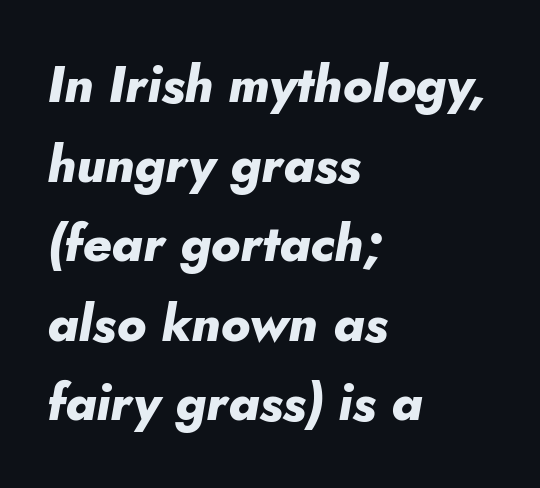
The image shows 51 px heavy type, italic (leaning right); set left-aligned, normal line spacing (1.56x), normal letter spacing, not underlined; low stroke contrast and a small x-height.
